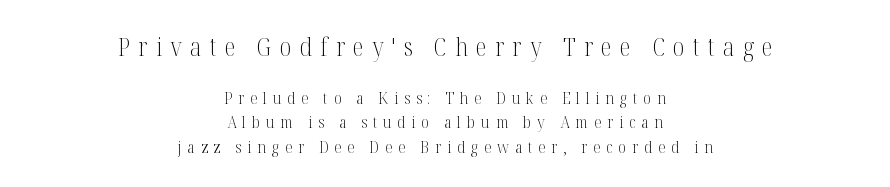
Q: Is the text bold? A: No.
Q: Is the text italic (slanted)? A: No, it is upright.
Q: Is the text underlined? A: No.
Q: How is the paragraph aligned? A: Centered.
Q: Is the spacing between letters normal or unusually wide? A: Unusually wide.
Q: Is the spacing between lines tight, normal or loose? A: Normal.
Q: Which block of text is set in a larger size, the first (top) or the second (bottom)? A: The first (top) one.
